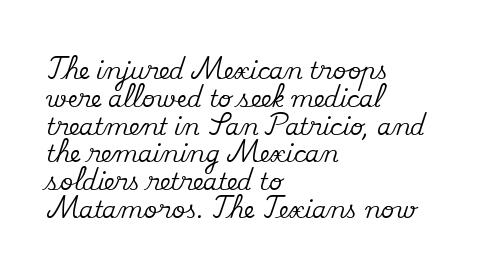
Q: Is the text italic (slanted)? A: Yes.
Q: Is the text underlined? A: No.
Q: How is the paragraph aligned? A: Left-aligned.
Q: Is the spacing between letters normal or unusually wide? A: Normal.
